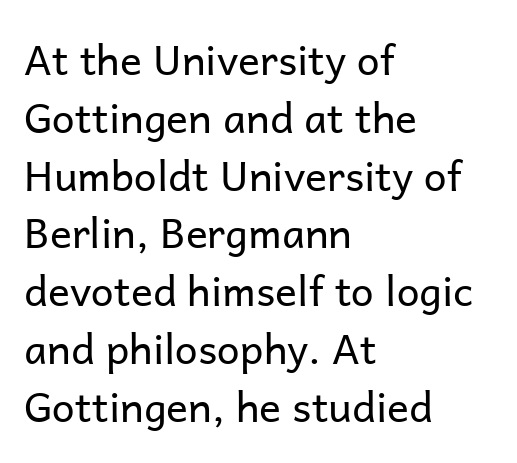
Does extra space separate the letters? No, they use regular spacing. Typographically, this falls in the sans-serif category. The compositor pushed each line to the left boundary. Upright lettering throughout. Compared with a typical body face, this is equally light or lighter still.
